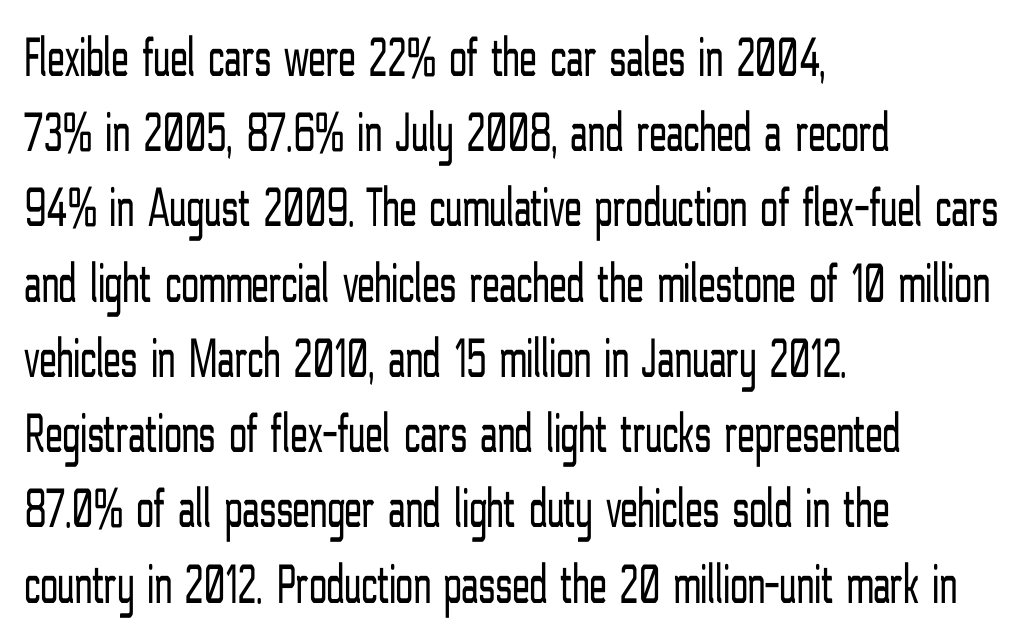
{"serif": "no", "italic": "no", "bold": "no", "weight": "light", "width": "condensed", "stroke_contrast": "low", "x_height": "medium", "monospaced": "no", "underline": "no", "align": "left", "line_spacing": "normal", "line_spacing_ratio": 1.32, "letter_spacing": "normal", "letter_spacing_em": 0.0, "glyph_px": 57}
